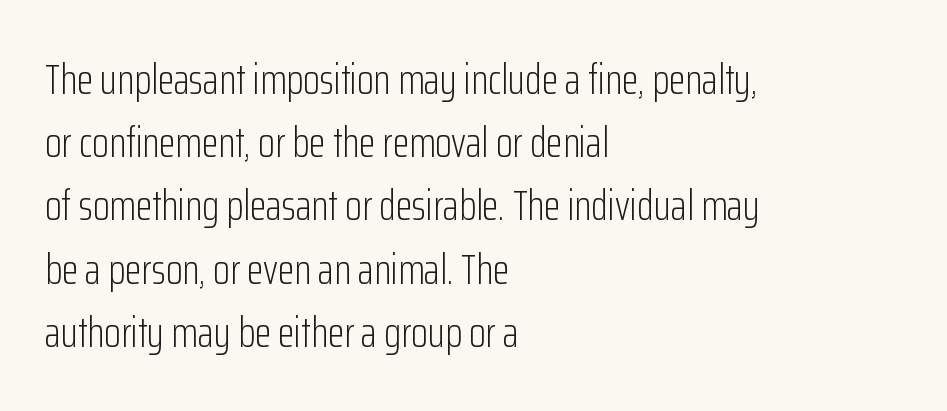
Q: Is the text bold? A: No.
Q: Is the text italic (slanted)? A: No, it is upright.
Q: Is the typeface a serif or a sans-serif typeface? A: Sans-serif.
Q: Is the text underlined? A: No.
Q: How is the paragraph aligned? A: Left-aligned.
Q: Is the spacing between letters normal or unusually wide? A: Normal.
Q: Is the spacing between lines tight, normal or loose? A: Normal.
Q: Width (condensed, normal, or wide)? A: Condensed.
Q: Stroke contrast? A: Low.
Q: x-height? A: Medium.
Q: Monospaced? A: No.
